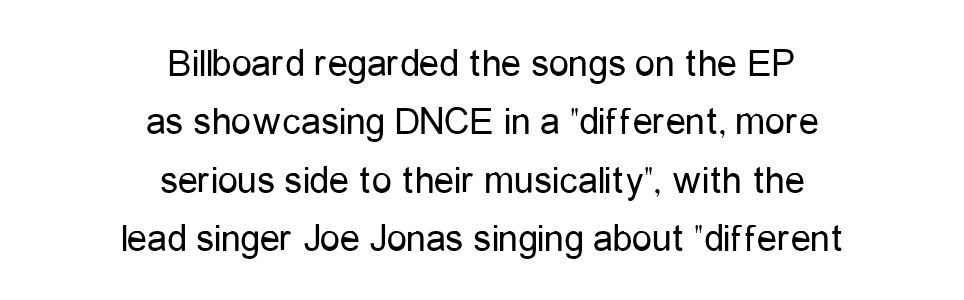
{"serif": "no", "italic": "no", "bold": "no", "weight": "regular", "width": "condensed", "stroke_contrast": "low", "x_height": "medium", "monospaced": "no", "underline": "no", "align": "center", "line_spacing": "normal", "line_spacing_ratio": 1.46, "letter_spacing": "normal", "letter_spacing_em": 0.0, "glyph_px": 40}
